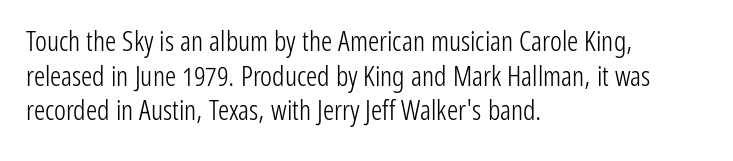
The specimen reads as upright at a glance. Honestly, there is no underline to notice here at all. The passage shown is typeset with a sans-serif family. Look at the tracking — it's just the regular setting, nothing added.
